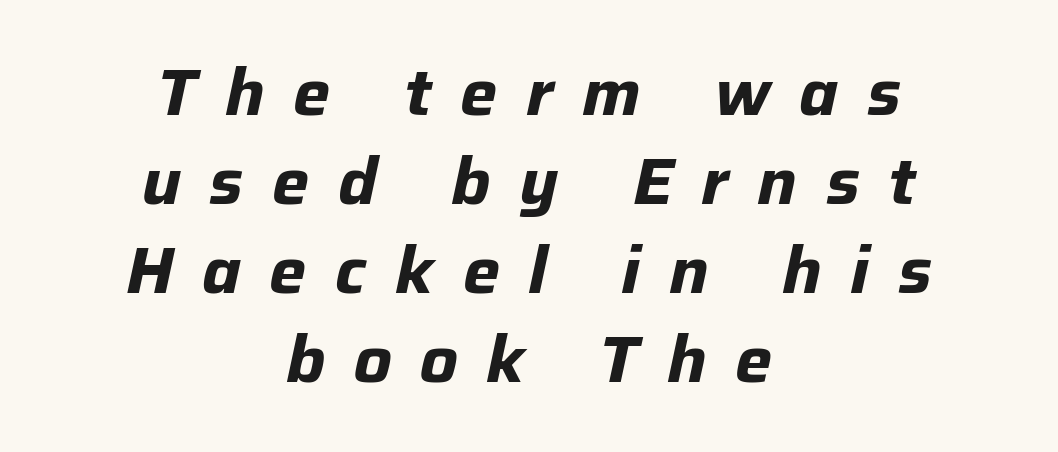
The rag falls on both sides of this text block equally. Students, this is bold: see how much ink each stroke carries. Summary of vertical rhythm: regular, with standard interline spacing. Check under the words: just untouched page.
